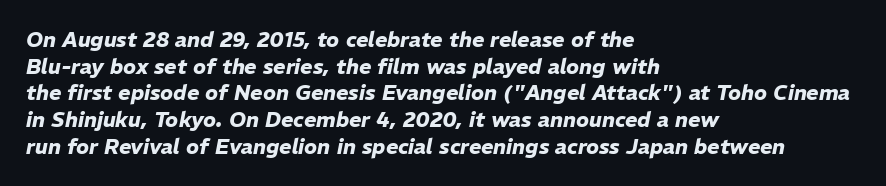
The image shows 21 px bold type, italic (leaning right); set left-aligned, normal line spacing (1.27x), normal letter spacing, not underlined.
